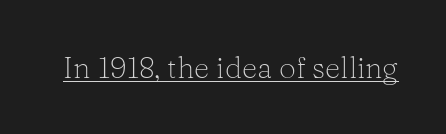
The image shows 30 px light serif type, upright; set normal letter spacing, underlined; low stroke contrast and a medium x-height.
